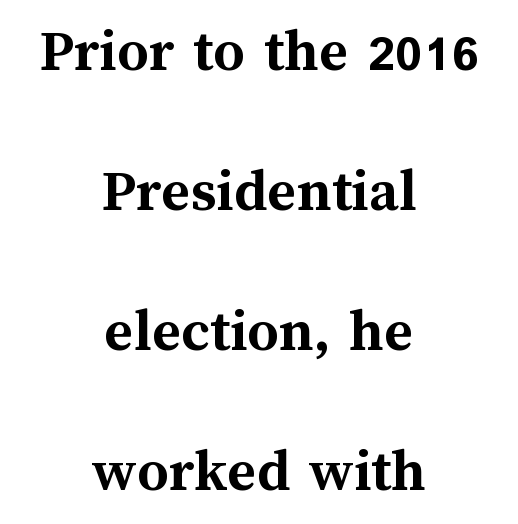
Q: Is the text bold? A: Yes.
Q: Is the text italic (slanted)? A: No, it is upright.
Q: Is the text underlined? A: No.
Q: How is the paragraph aligned? A: Centered.
Q: Is the spacing between letters normal or unusually wide? A: Normal.
Q: Is the spacing between lines tight, normal or loose? A: Loose.
Q: Width (condensed, normal, or wide)? A: Normal.
Q: Stroke contrast? A: Medium.
Q: x-height? A: Medium.
Q: Monospaced? A: No.
